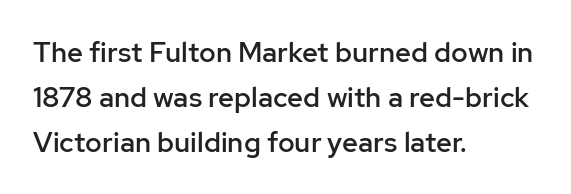
Q: Is the text bold? A: Semi-bold.
Q: Is the text italic (slanted)? A: No, it is upright.
Q: Is the typeface a serif or a sans-serif typeface? A: Sans-serif.
Q: Is the text underlined? A: No.
Q: How is the paragraph aligned? A: Left-aligned.
Q: Is the spacing between letters normal or unusually wide? A: Normal.
Q: Is the spacing between lines tight, normal or loose? A: Normal.
Q: Width (condensed, normal, or wide)? A: Normal.
Q: Stroke contrast? A: Low.
Q: x-height? A: Medium.
Q: Monospaced? A: No.
